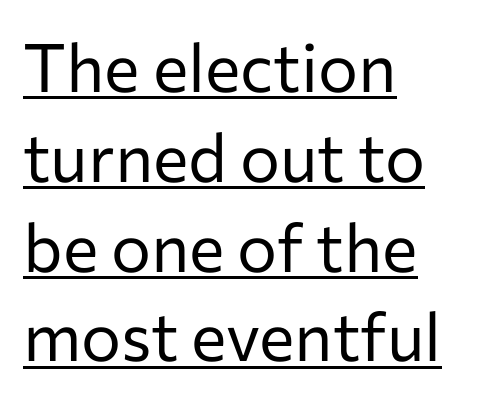
Q: Is the text bold? A: No.
Q: Is the text italic (slanted)? A: No, it is upright.
Q: Is the typeface a serif or a sans-serif typeface? A: Sans-serif.
Q: Is the text underlined? A: Yes.
Q: How is the paragraph aligned? A: Left-aligned.
Q: Is the spacing between letters normal or unusually wide? A: Normal.
Q: Is the spacing between lines tight, normal or loose? A: Normal.
Q: Width (condensed, normal, or wide)? A: Normal.
Q: Stroke contrast? A: Low.
Q: x-height? A: Medium.
Q: Monospaced? A: No.
